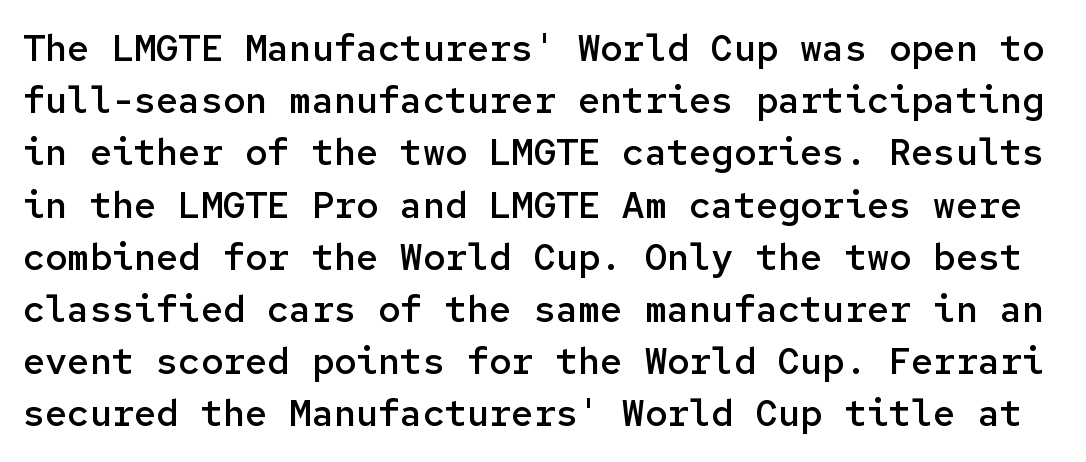
The specimen omits any rule beneath the text block's lines. The passage shown is typeset with a sans-serif family. Observe the ordinary spacing: letters are neighbours, not strangers. Slightly chunky letters — semibold, I'd say, not full bold.
